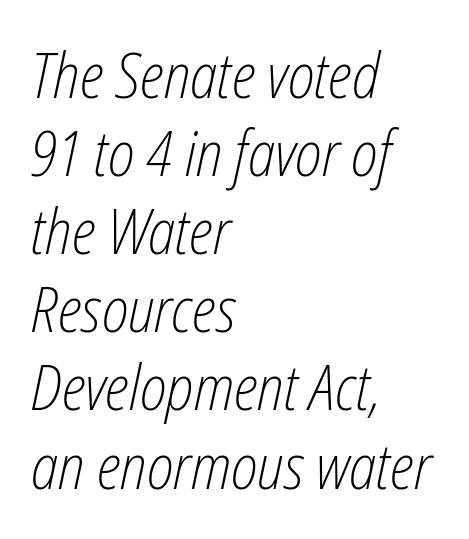
The image shows 62 px light, condensed type, italic (leaning right); set left-aligned, normal line spacing (1.26x), normal letter spacing, not underlined; low stroke contrast and a medium x-height.
